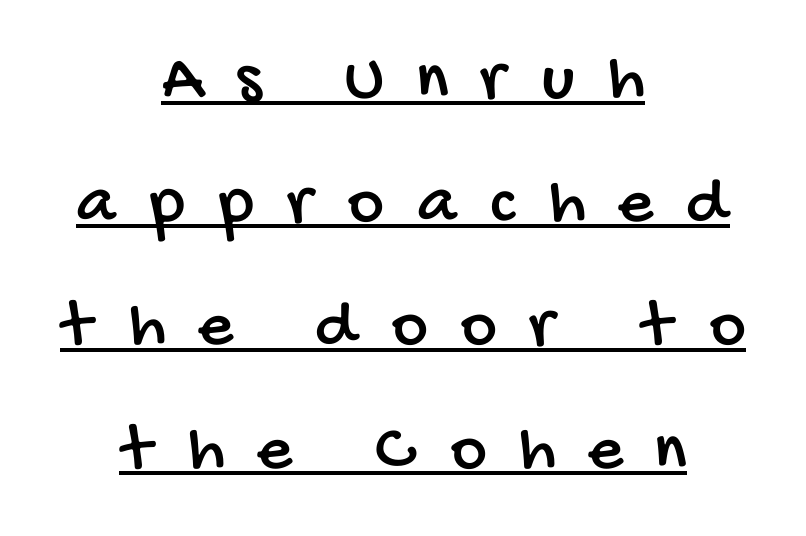
{"serif": "no", "width": "condensed", "stroke_contrast": "low", "x_height": "large", "monospaced": "no", "underline": "yes", "align": "center", "line_spacing_ratio": 1.79, "letter_spacing": "wide", "letter_spacing_em": 0.48, "glyph_px": 69}
